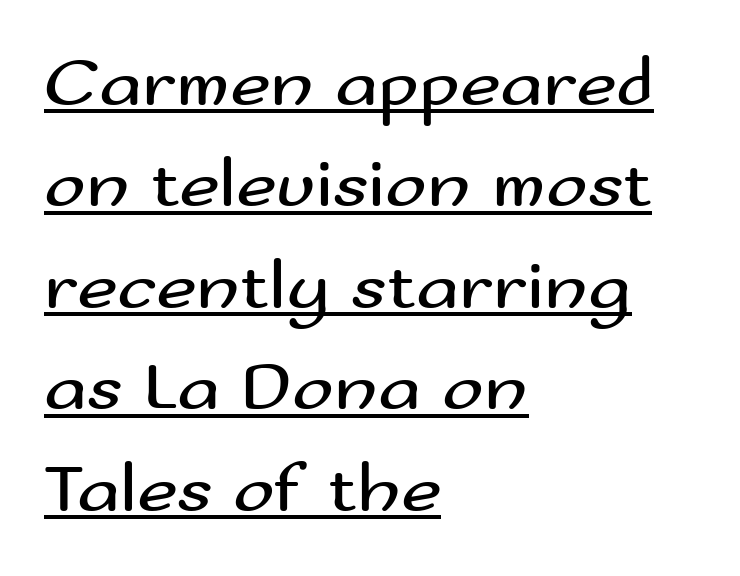
The image shows 70 px regular-weight, wide sans-serif type, upright; set left-aligned, normal line spacing (1.45x), normal letter spacing, underlined; medium stroke contrast and a small x-height.
